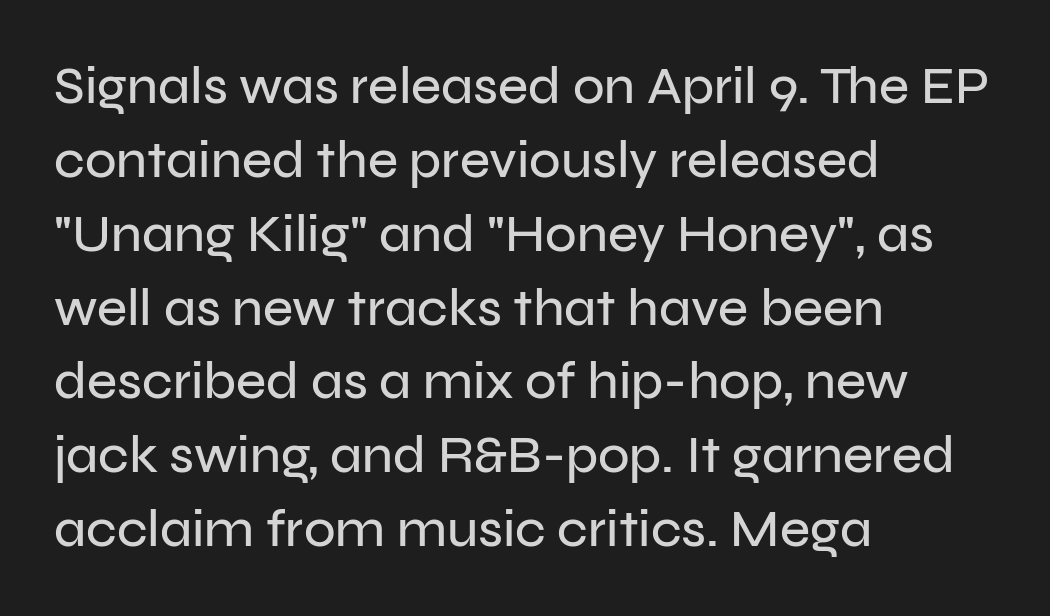
{"serif": "no", "italic": "no", "width": "normal", "stroke_contrast": "low", "x_height": "medium", "monospaced": "no", "underline": "no", "align": "left", "line_spacing": "normal", "line_spacing_ratio": 1.42, "letter_spacing": "normal", "letter_spacing_em": 0.0, "glyph_px": 52}
